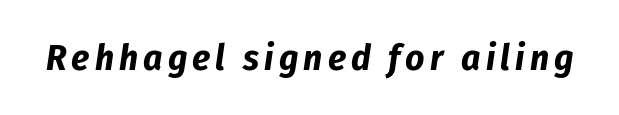
Q: Is the text bold? A: Yes.
Q: Is the text italic (slanted)? A: Yes, it leans right by about 8 degrees.
Q: Is the text underlined? A: No.
Q: Width (condensed, normal, or wide)? A: Condensed.
Q: Stroke contrast? A: Low.
Q: x-height? A: Medium.
Q: Monospaced? A: No.
